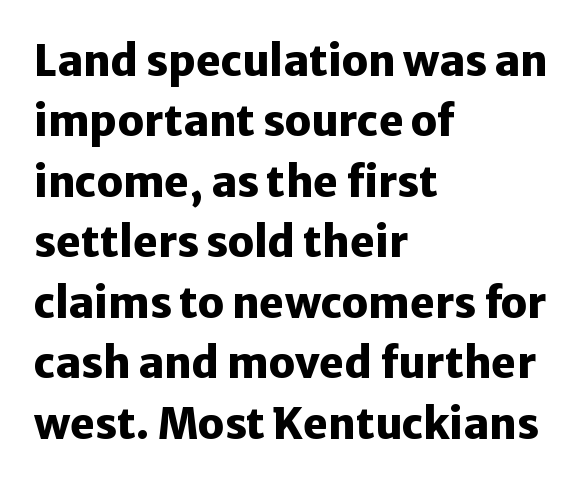
Q: Is the text bold? A: Yes.
Q: Is the text italic (slanted)? A: No, it is upright.
Q: Is the typeface a serif or a sans-serif typeface? A: Sans-serif.
Q: Is the text underlined? A: No.
Q: How is the paragraph aligned? A: Left-aligned.
Q: Is the spacing between letters normal or unusually wide? A: Normal.
Q: Is the spacing between lines tight, normal or loose? A: Normal.
Q: Width (condensed, normal, or wide)? A: Normal.
Q: Stroke contrast? A: Low.
Q: x-height? A: Medium.
Q: Monospaced? A: No.
